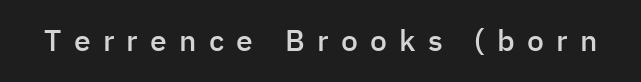
The image shows 30 px semibold sans-serif type, upright; set unusually wide letter spacing (+0.41 em), not underlined; low stroke contrast and a medium x-height.
